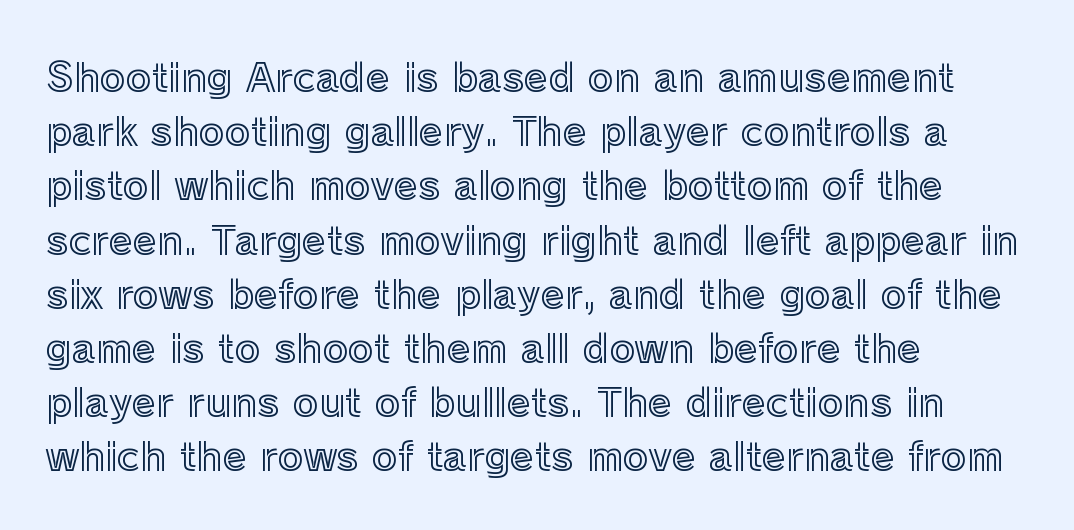
The image shows 39 px text type, upright; set left-aligned, normal line spacing (1.39x), normal letter spacing, not underlined; a medium x-height.
